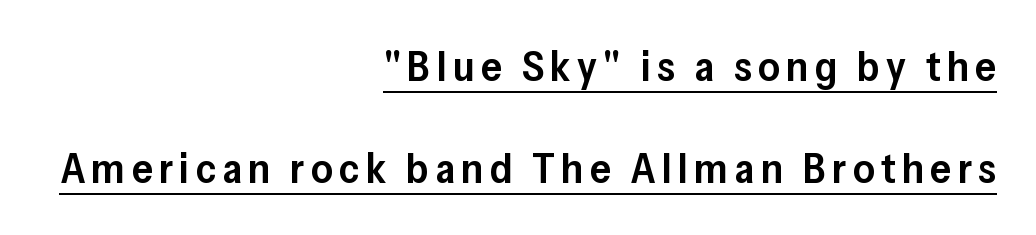
Q: Is the text bold? A: Semi-bold.
Q: Is the text italic (slanted)? A: No, it is upright.
Q: Is the typeface a serif or a sans-serif typeface? A: Sans-serif.
Q: Is the text underlined? A: Yes.
Q: How is the paragraph aligned? A: Right-aligned.
Q: Is the spacing between lines tight, normal or loose? A: Loose.
Q: Width (condensed, normal, or wide)? A: Normal.
Q: Stroke contrast? A: Low.
Q: x-height? A: Medium.
Q: Monospaced? A: No.
